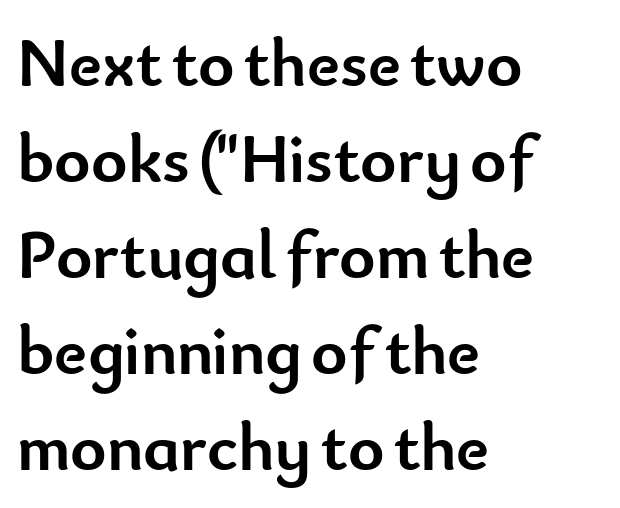
Q: Is the text bold? A: Yes.
Q: Is the text italic (slanted)? A: No, it is upright.
Q: Is the typeface a serif or a sans-serif typeface? A: Sans-serif.
Q: Is the text underlined? A: No.
Q: How is the paragraph aligned? A: Left-aligned.
Q: Is the spacing between letters normal or unusually wide? A: Normal.
Q: Is the spacing between lines tight, normal or loose? A: Normal.
Q: Width (condensed, normal, or wide)? A: Normal.
Q: Stroke contrast? A: Low.
Q: x-height? A: Small.
Q: Monospaced? A: No.
